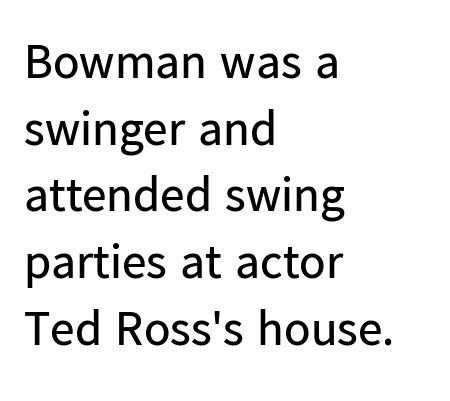
Q: Is the text bold? A: No.
Q: Is the text italic (slanted)? A: No, it is upright.
Q: Is the typeface a serif or a sans-serif typeface? A: Sans-serif.
Q: Is the text underlined? A: No.
Q: How is the paragraph aligned? A: Left-aligned.
Q: Is the spacing between letters normal or unusually wide? A: Normal.
Q: Is the spacing between lines tight, normal or loose? A: Normal.
Q: Width (condensed, normal, or wide)? A: Normal.
Q: Stroke contrast? A: Low.
Q: x-height? A: Medium.
Q: Monospaced? A: No.
